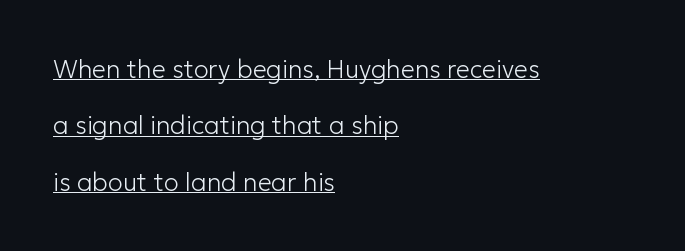
{"italic": "no", "bold": "no", "underline": "yes", "align": "left", "line_spacing": "loose", "line_spacing_ratio": 2.26, "letter_spacing": "normal", "letter_spacing_em": 0.0, "glyph_px": 25}
